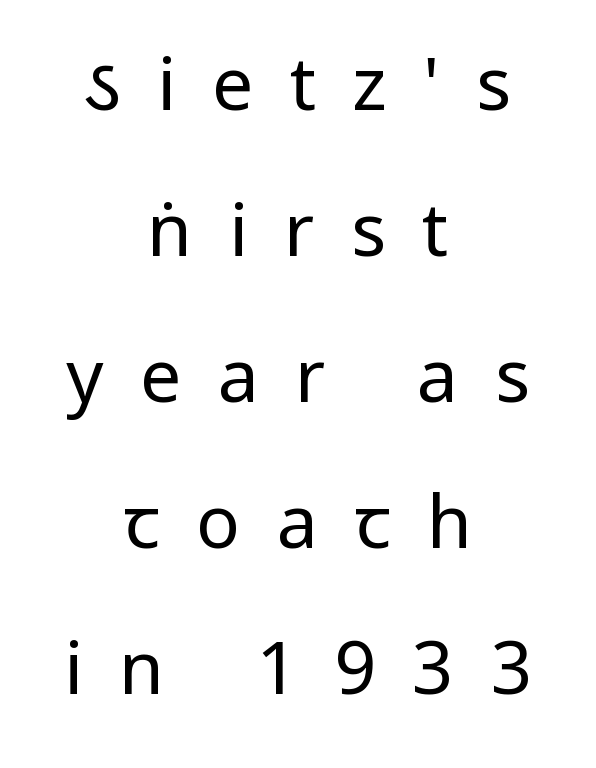
Q: Is the text bold? A: No.
Q: Is the text italic (slanted)? A: No, it is upright.
Q: Is the typeface a serif or a sans-serif typeface? A: Sans-serif.
Q: Is the text underlined? A: No.
Q: How is the paragraph aligned? A: Centered.
Q: Is the spacing between letters normal or unusually wide? A: Unusually wide.
Q: Is the spacing between lines tight, normal or loose? A: Loose.
Q: Width (condensed, normal, or wide)? A: Condensed.
Q: Stroke contrast? A: Low.
Q: x-height? A: Large.
Q: Monospaced? A: No.
